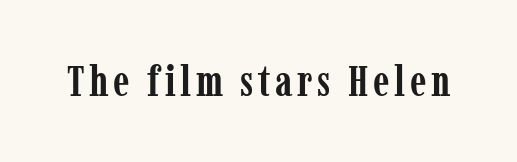
Q: Is the text bold? A: Yes.
Q: Is the text italic (slanted)? A: No, it is upright.
Q: Is the typeface a serif or a sans-serif typeface? A: Serif.
Q: Is the text underlined? A: No.
Q: Width (condensed, normal, or wide)? A: Condensed.
Q: Stroke contrast? A: Low.
Q: x-height? A: Medium.
Q: Monospaced? A: No.
